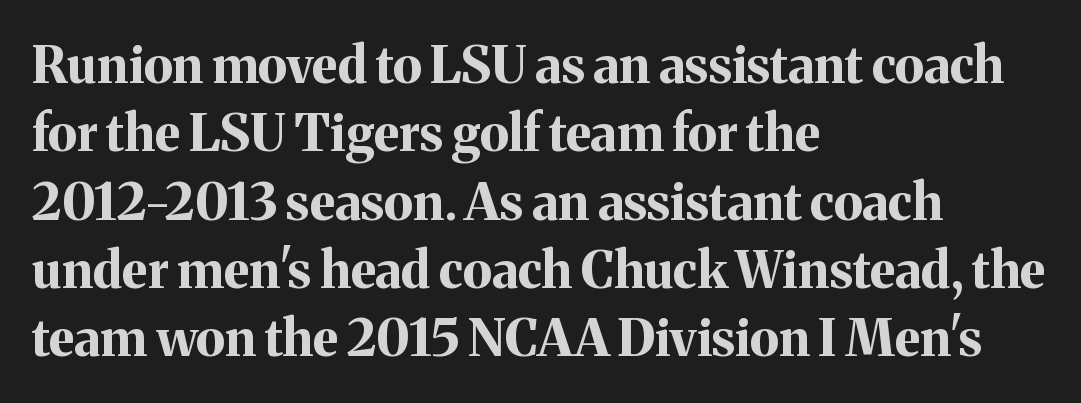
Line beginnings align vertically; line endings do not. Pretty heavy lettering here — definitely bold. Is the letter spacing exaggerated? No — it looks like the ordinary default. Line spacing here is normal. Anything drawn beneath the words? Only blank space.
